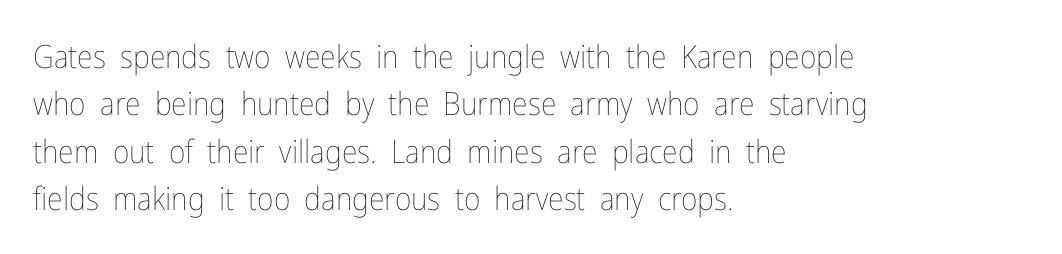
Q: Is the text bold? A: No.
Q: Is the text italic (slanted)? A: No, it is upright.
Q: Is the text underlined? A: No.
Q: How is the paragraph aligned? A: Left-aligned.
Q: Is the spacing between letters normal or unusually wide? A: Normal.
Q: Is the spacing between lines tight, normal or loose? A: Normal.
Q: Width (condensed, normal, or wide)? A: Condensed.
Q: Stroke contrast? A: Low.
Q: x-height? A: Medium.
Q: Monospaced? A: No.
